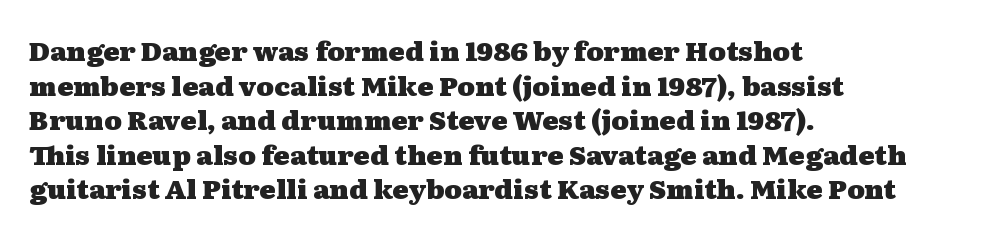
Compared with typical body copy, the letter spacing here is the same. The setting favours the left margin, as ordinary paragraphs usually do. Heft: maximum for text — a bold. Beneath every word, the page is bare. Successive baselines arrive at the customary interval. These lines were composed using upright roman letters.
